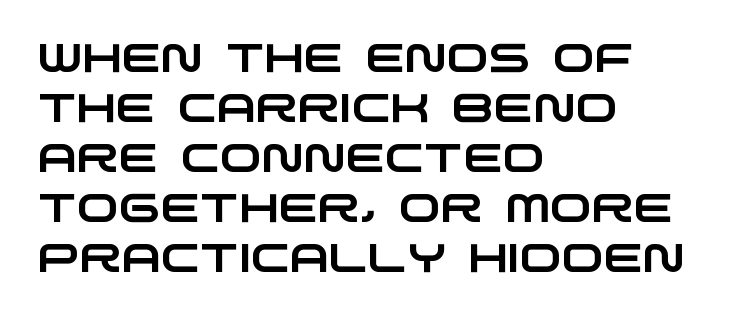
Nobody drew a line under any word here. To sum up the face: it is a sans, with no serifs. Proportional: the letters do not fall into vertical columns. The line texture is even and compact thanks to regular tracking. The block of text has a typical density, with ordinary space between rows. Leftover space on each line is placed entirely after the last word.
